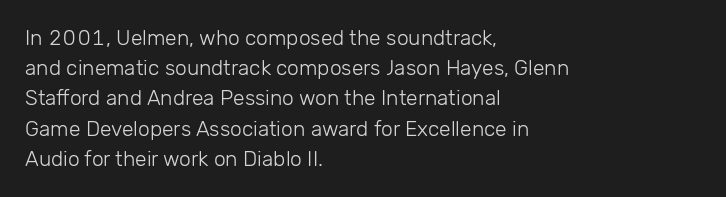
The image shows 21 px text type, upright; set left-aligned, normal line spacing (1.44x), normal letter spacing, not underlined.
